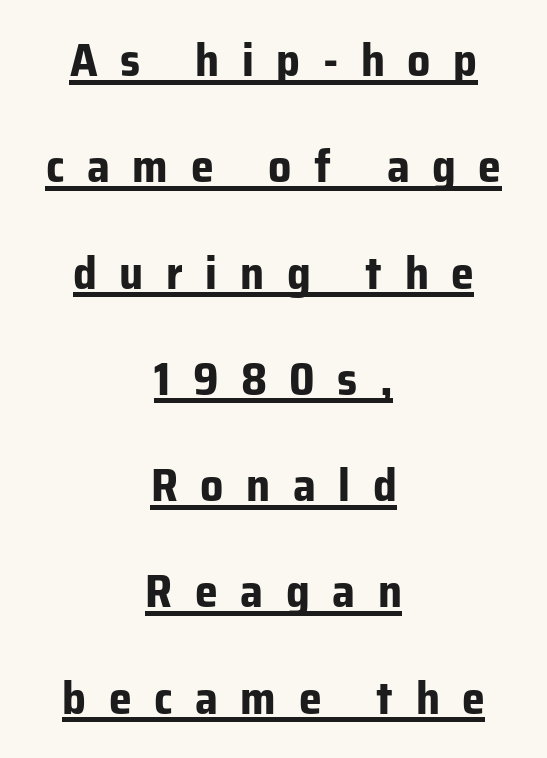
The image shows 46 px bold sans-serif type, upright; set centered, loose line spacing (2.31x), unusually wide letter spacing (+0.49 em), underlined; low stroke contrast and a medium x-height.
